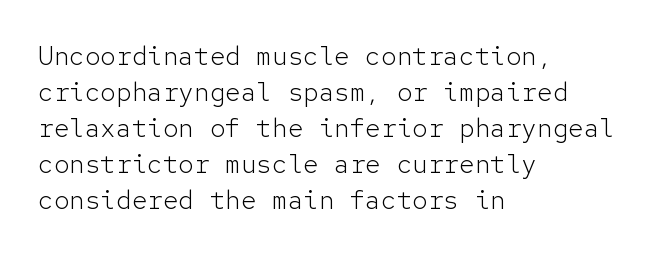
Q: Is the text bold? A: No.
Q: Is the text italic (slanted)? A: No, it is upright.
Q: Is the text underlined? A: No.
Q: How is the paragraph aligned? A: Left-aligned.
Q: Is the spacing between letters normal or unusually wide? A: Normal.
Q: Is the spacing between lines tight, normal or loose? A: Normal.
